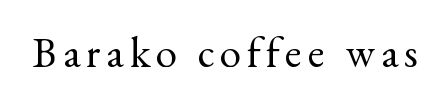
The image shows 43 px regular-weight serif type, upright; set not underlined; a small x-height.
